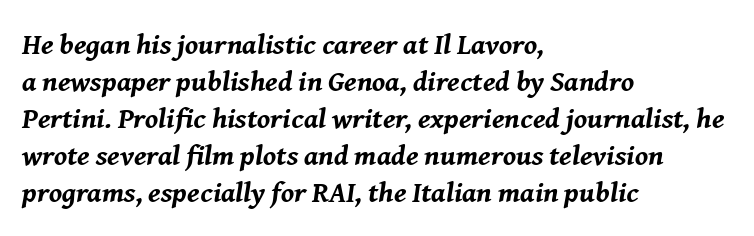
The image shows 29 px bold type, italic (leaning right); set left-aligned, normal line spacing (1.28x), normal letter spacing, not underlined; medium stroke contrast and a medium x-height.
